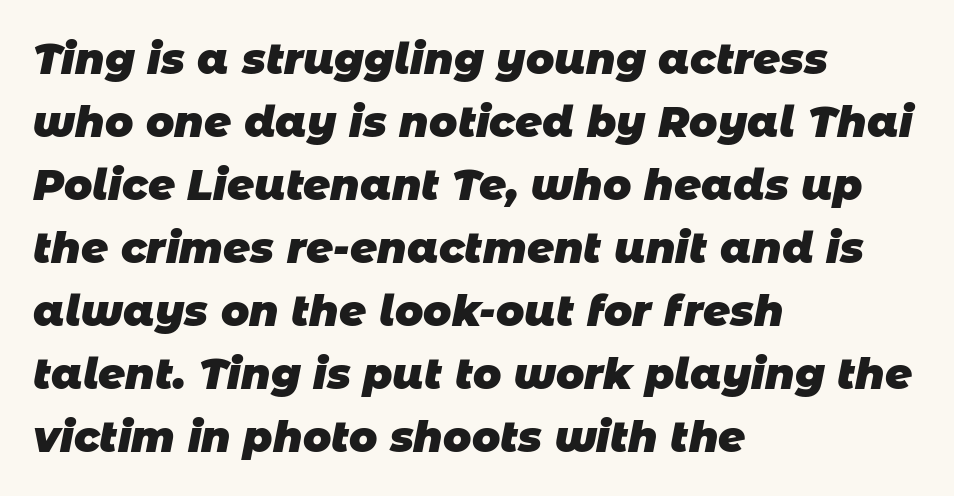
The image shows 42 px heavy sans-serif type; set left-aligned, normal line spacing (1.5x), normal letter spacing, not underlined; low stroke contrast and a large x-height.
